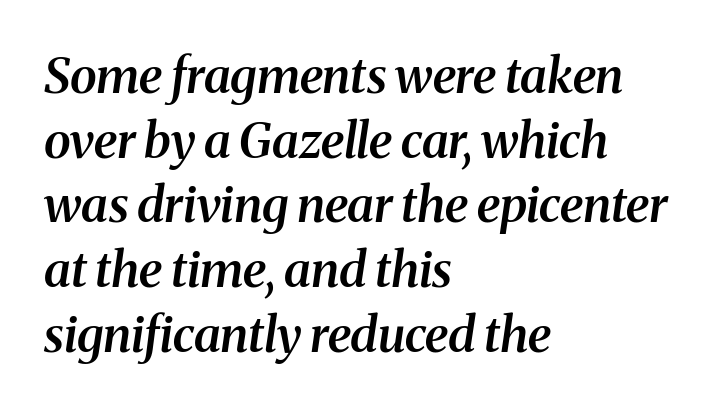
The image shows 49 px semibold serif type, italic (leaning right); set left-aligned, normal line spacing (1.32x), normal letter spacing, not underlined; medium stroke contrast and a medium x-height.
